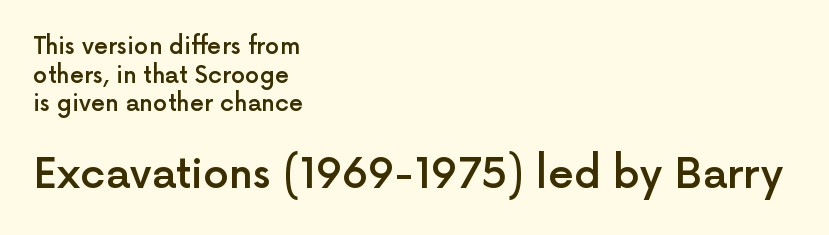
The image shows 41 px semibold sans-serif type, upright; set left-aligned, line spacing 1.24x, normal letter spacing, not underlined; the second (bottom) block is 1.78x larger; a medium x-height.
